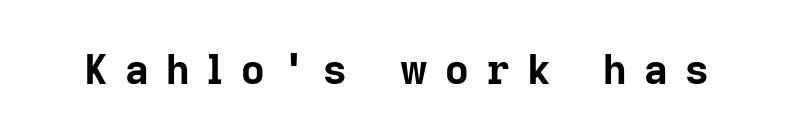
Q: Is the text bold? A: Yes.
Q: Is the text italic (slanted)? A: No, it is upright.
Q: Is the typeface a serif or a sans-serif typeface? A: Sans-serif.
Q: Is the text underlined? A: No.
Q: Is the spacing between letters normal or unusually wide? A: Unusually wide.
Q: Width (condensed, normal, or wide)? A: Normal.
Q: Stroke contrast? A: Low.
Q: x-height? A: Medium.
Q: Monospaced? A: No.
